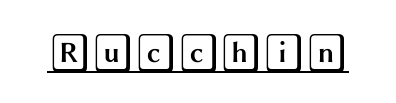
This is the regular roman posture of the typeface. Is the letter spacing exaggerated? No — it looks like the ordinary default. Glance below the letters and you will spot a drawn line.
